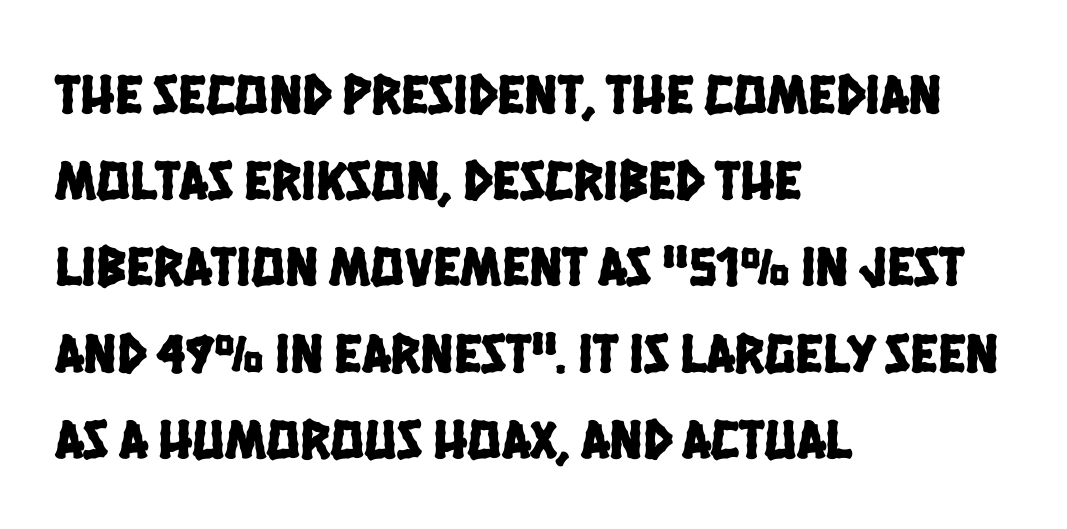
The image shows 56 px condensed sans-serif type; set left-aligned, normal line spacing (1.54x), normal letter spacing, not underlined; low stroke contrast and a large x-height.
